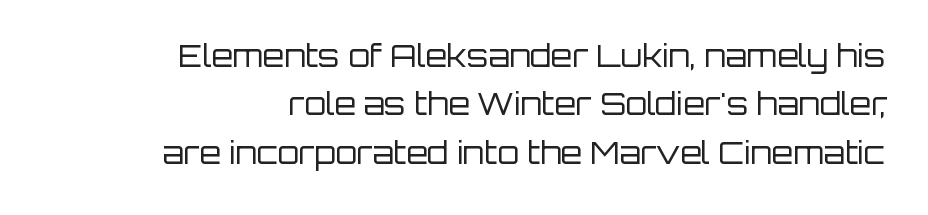
The image shows 31 px regular-weight sans-serif type, upright; set right-aligned, normal line spacing (1.56x), normal letter spacing, not underlined; low stroke contrast and a large x-height.
